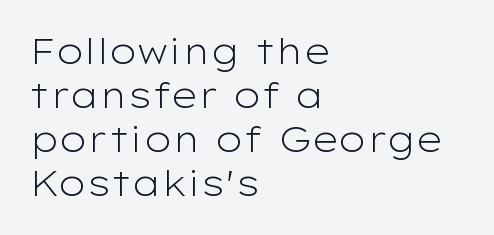
The image shows 35 px light, wide sans-serif type, upright; set left-aligned, normal line spacing (1.26x), normal letter spacing, not underlined; low stroke contrast and a medium x-height.
